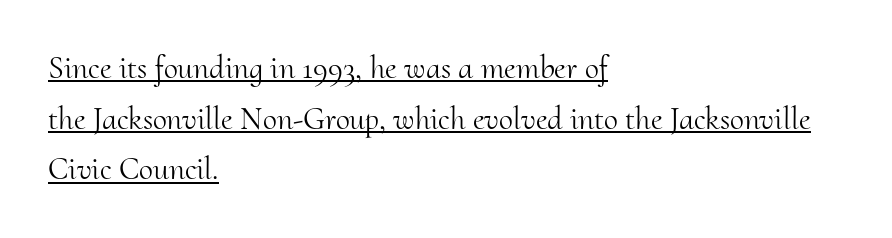
Q: Is the text bold? A: No.
Q: Is the text italic (slanted)? A: No, it is upright.
Q: Is the typeface a serif or a sans-serif typeface? A: Serif.
Q: Is the text underlined? A: Yes.
Q: How is the paragraph aligned? A: Left-aligned.
Q: Is the spacing between letters normal or unusually wide? A: Normal.
Q: Is the spacing between lines tight, normal or loose? A: Normal.
Q: Width (condensed, normal, or wide)? A: Normal.
Q: Stroke contrast? A: Medium.
Q: x-height? A: Small.
Q: Monospaced? A: No.
